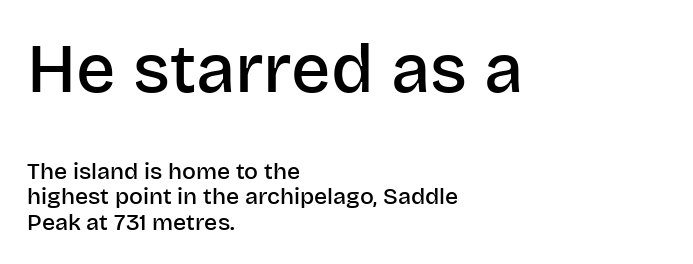
{"serif": "no", "italic": "no", "bold": "semi", "weight": "semibold", "width": "normal", "stroke_contrast": "low", "x_height": "large", "monospaced": "no", "underline": "no", "align": "left", "line_spacing": "tight", "line_spacing_ratio": 1.09, "letter_spacing": "normal", "letter_spacing_em": 0.0, "larger_block": "first", "size_ratio": 3.0, "glyph_px": 69}
